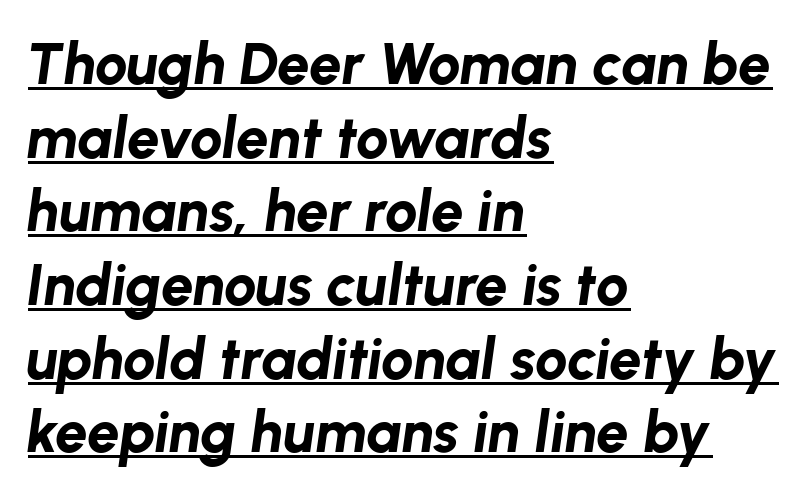
The image shows 58 px bold type, italic (leaning right); set left-aligned, normal line spacing (1.27x), normal letter spacing, underlined; low stroke contrast and a medium x-height.
